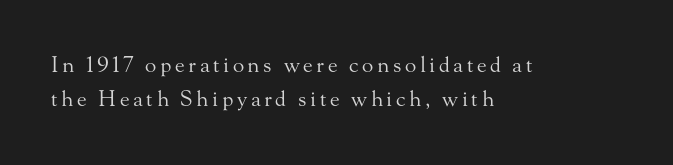
{"italic": "no", "bold": "no", "underline": "no", "align": "left", "line_spacing": "normal", "line_spacing_ratio": 1.64, "glyph_px": 21}
